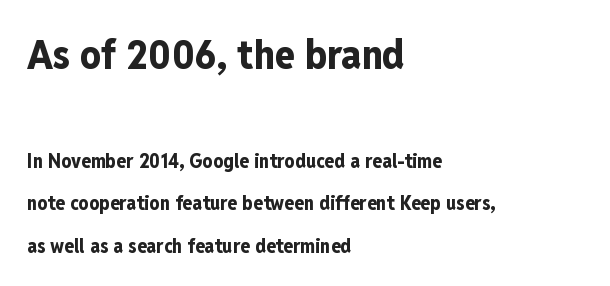
{"serif": "no", "italic": "no", "bold": "yes", "weight": "bold", "width": "condensed", "stroke_contrast": "low", "x_height": "medium", "monospaced": "no", "underline": "no", "align": "left", "line_spacing": "loose", "line_spacing_ratio": 2.12, "letter_spacing": "normal", "letter_spacing_em": 0.0, "larger_block": "first", "size_ratio": 2.05, "glyph_px": 41}
